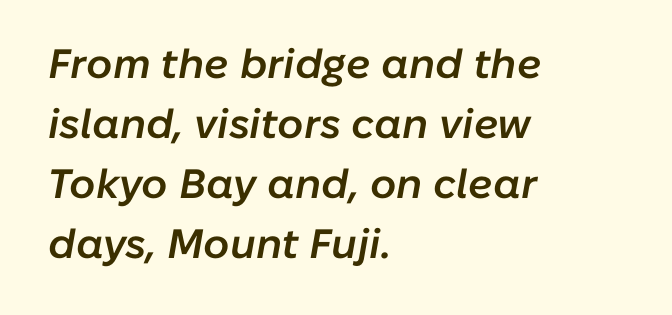
{"italic": "yes", "lean": "right", "slant_degrees": 10, "bold": "semi", "weight": "semibold", "width": "normal", "stroke_contrast": "low", "x_height": "medium", "monospaced": "no", "underline": "no", "align": "left", "line_spacing": "normal", "line_spacing_ratio": 1.46, "letter_spacing": "normal", "letter_spacing_em": 0.0, "glyph_px": 41}
